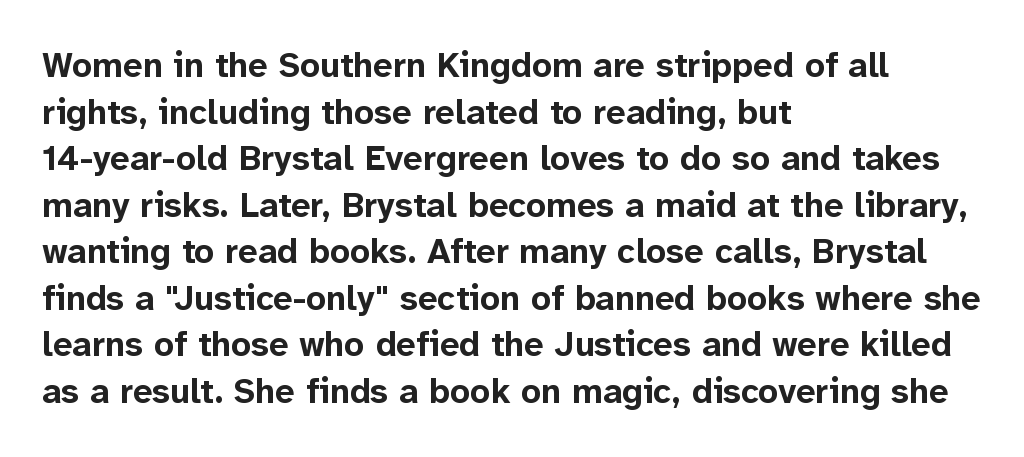
{"serif": "no", "italic": "no", "bold": "yes", "weight": "bold", "width": "normal", "stroke_contrast": "low", "x_height": "medium", "monospaced": "no", "underline": "no", "align": "left", "line_spacing": "normal", "line_spacing_ratio": 1.33, "letter_spacing": "normal", "letter_spacing_em": 0.0, "glyph_px": 35}
